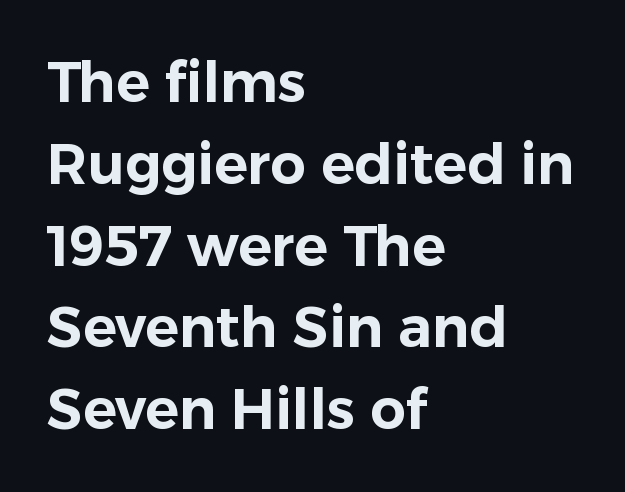
Q: Is the text italic (slanted)? A: No, it is upright.
Q: Is the typeface a serif or a sans-serif typeface? A: Sans-serif.
Q: Is the text underlined? A: No.
Q: How is the paragraph aligned? A: Left-aligned.
Q: Is the spacing between letters normal or unusually wide? A: Normal.
Q: Is the spacing between lines tight, normal or loose? A: Normal.
Q: Width (condensed, normal, or wide)? A: Normal.
Q: Stroke contrast? A: Low.
Q: x-height? A: Medium.
Q: Monospaced? A: No.
